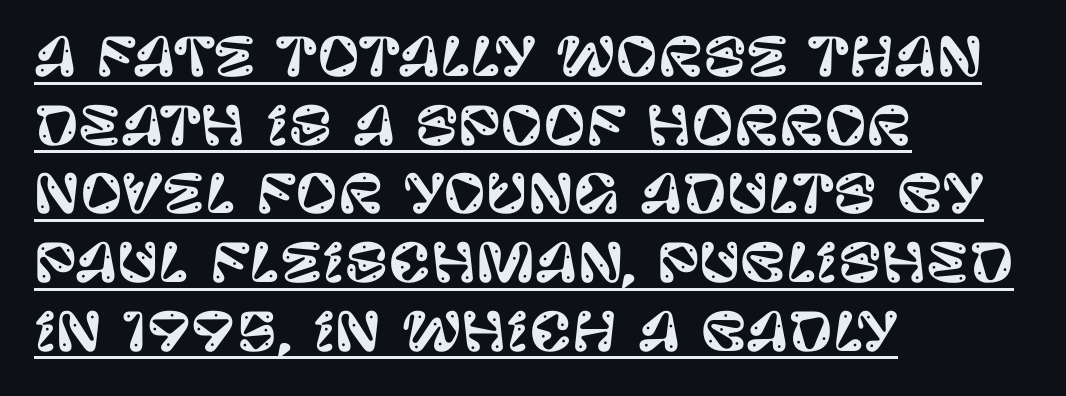
The image shows 52 px sans-serif type; set left-aligned, normal line spacing (1.32x), normal letter spacing, underlined; low stroke contrast and a large x-height.
